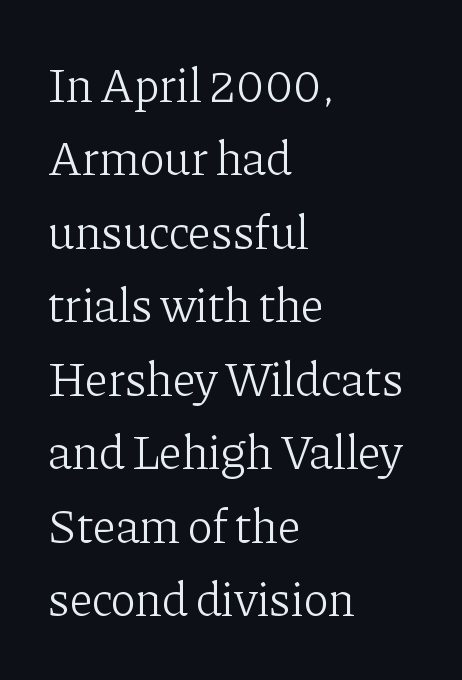
The image shows 48 px light serif type, upright; set left-aligned, normal line spacing (1.53x), normal letter spacing, not underlined; low stroke contrast and a medium x-height.
